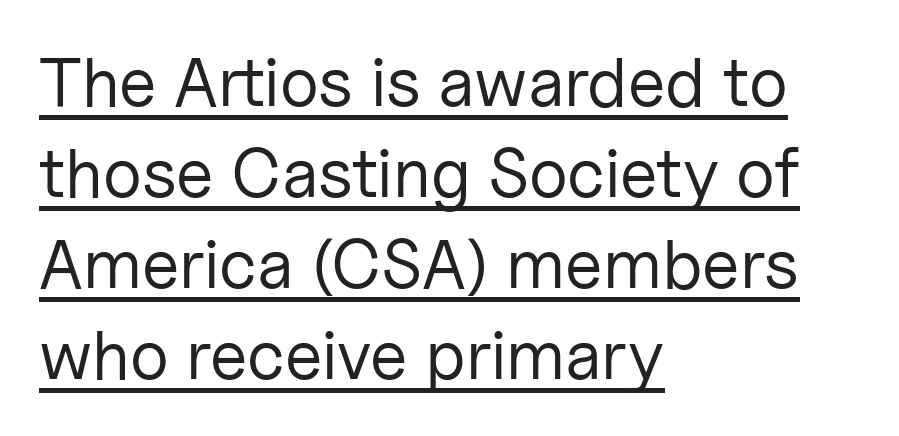
Q: Is the text bold? A: No.
Q: Is the text italic (slanted)? A: No, it is upright.
Q: Is the typeface a serif or a sans-serif typeface? A: Sans-serif.
Q: Is the text underlined? A: Yes.
Q: How is the paragraph aligned? A: Left-aligned.
Q: Is the spacing between letters normal or unusually wide? A: Normal.
Q: Is the spacing between lines tight, normal or loose? A: Normal.
Q: Width (condensed, normal, or wide)? A: Normal.
Q: Stroke contrast? A: Low.
Q: x-height? A: Medium.
Q: Monospaced? A: No.
